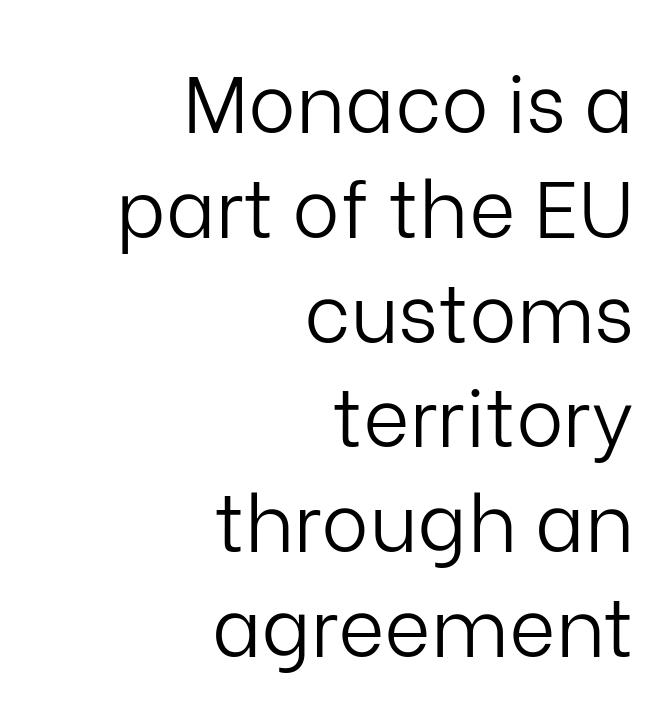
Q: Is the text bold? A: No.
Q: Is the text italic (slanted)? A: No, it is upright.
Q: Is the typeface a serif or a sans-serif typeface? A: Sans-serif.
Q: Is the text underlined? A: No.
Q: How is the paragraph aligned? A: Right-aligned.
Q: Is the spacing between letters normal or unusually wide? A: Normal.
Q: Is the spacing between lines tight, normal or loose? A: Normal.
Q: Width (condensed, normal, or wide)? A: Normal.
Q: Stroke contrast? A: Low.
Q: x-height? A: Medium.
Q: Monospaced? A: No.
